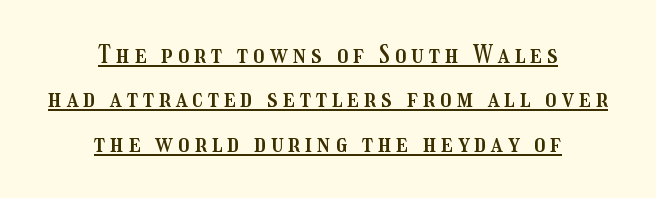
{"italic": "no", "underline": "yes", "align": "center", "line_spacing_ratio": 1.78, "letter_spacing": "wide", "letter_spacing_em": 0.2, "glyph_px": 25}
